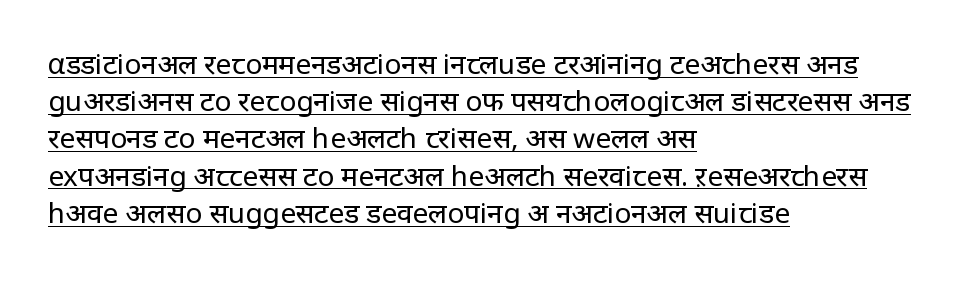
Q: Is the text bold? A: No.
Q: Is the text italic (slanted)? A: No, it is upright.
Q: Is the typeface a serif or a sans-serif typeface? A: Sans-serif.
Q: Is the text underlined? A: Yes.
Q: How is the paragraph aligned? A: Left-aligned.
Q: Is the spacing between letters normal or unusually wide? A: Normal.
Q: Is the spacing between lines tight, normal or loose? A: Normal.
Q: Width (condensed, normal, or wide)? A: Normal.
Q: Stroke contrast? A: Low.
Q: x-height? A: Large.
Q: Monospaced? A: No.
